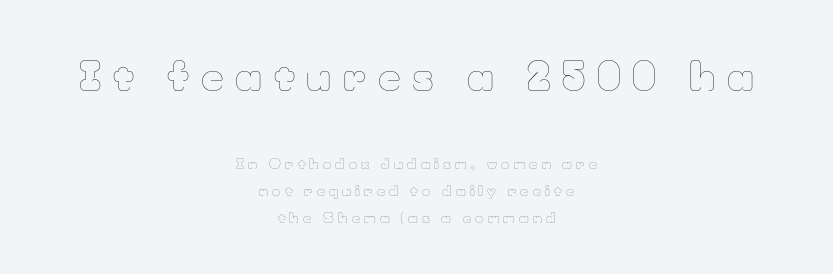
{"italic": "no", "bold": "no", "weight": "thin", "width": "normal", "stroke_contrast": "low", "x_height": "small", "monospaced": "no", "underline": "no", "align": "center", "line_spacing": "loose", "line_spacing_ratio": 1.94, "letter_spacing": "wide", "letter_spacing_em": 0.3, "larger_block": "first", "size_ratio": 2.79, "glyph_px": 39}
